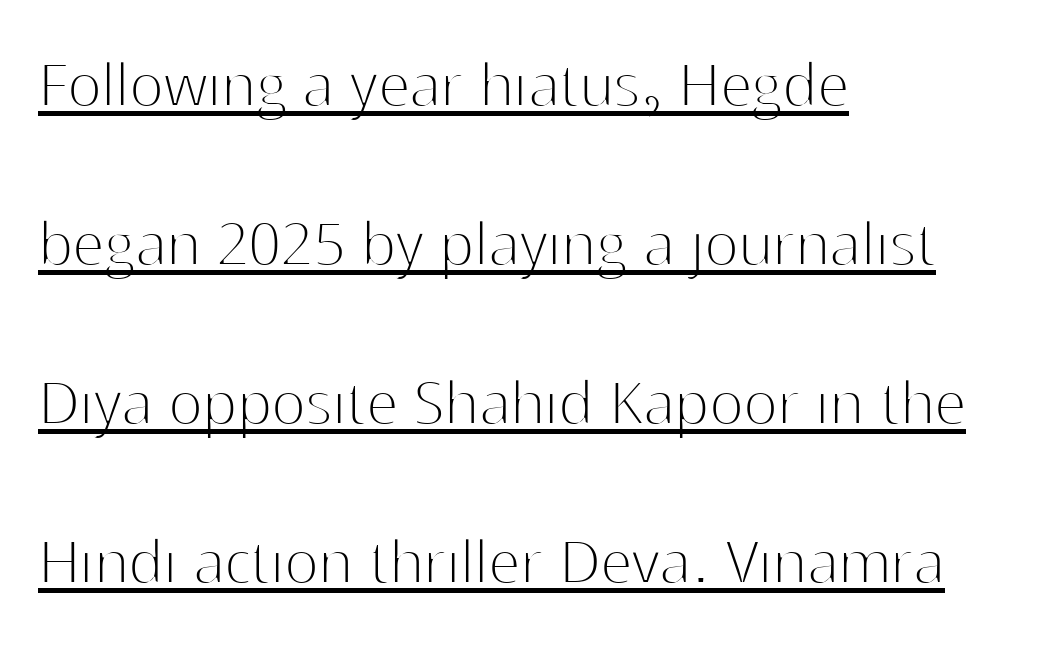
Q: Is the text bold? A: No.
Q: Is the text italic (slanted)? A: No, it is upright.
Q: Is the typeface a serif or a sans-serif typeface? A: Sans-serif.
Q: Is the text underlined? A: Yes.
Q: How is the paragraph aligned? A: Left-aligned.
Q: Is the spacing between letters normal or unusually wide? A: Normal.
Q: Is the spacing between lines tight, normal or loose? A: Loose.
Q: Width (condensed, normal, or wide)? A: Normal.
Q: Stroke contrast? A: High.
Q: x-height? A: Medium.
Q: Monospaced? A: No.
